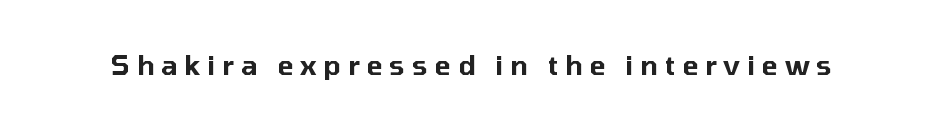
{"italic": "no", "underline": "no", "letter_spacing": "wide", "letter_spacing_em": 0.25, "glyph_px": 27}
